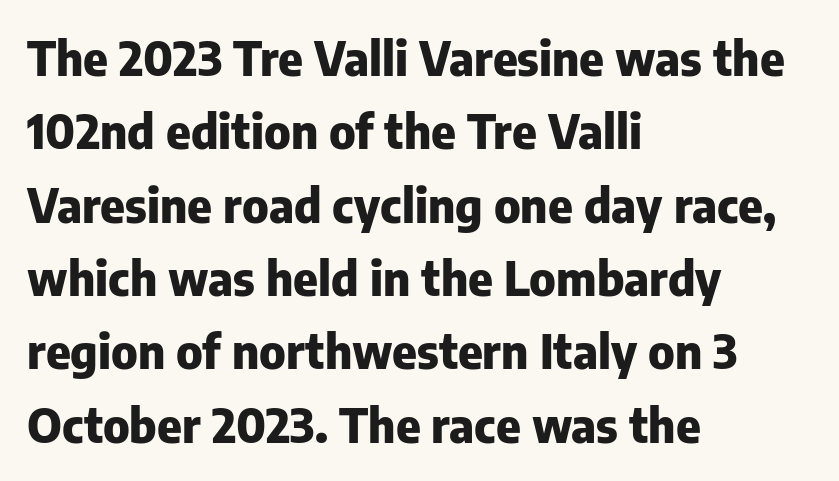
Q: Is the text bold? A: Yes.
Q: Is the text italic (slanted)? A: No, it is upright.
Q: Is the typeface a serif or a sans-serif typeface? A: Sans-serif.
Q: Is the text underlined? A: No.
Q: How is the paragraph aligned? A: Left-aligned.
Q: Is the spacing between letters normal or unusually wide? A: Normal.
Q: Is the spacing between lines tight, normal or loose? A: Normal.
Q: Width (condensed, normal, or wide)? A: Normal.
Q: Stroke contrast? A: Low.
Q: x-height? A: Medium.
Q: Monospaced? A: No.
